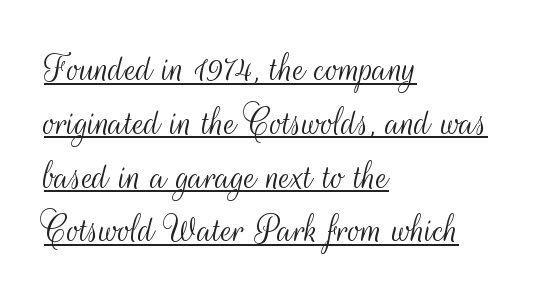
Q: Is the text bold? A: No.
Q: Is the text italic (slanted)? A: Yes.
Q: Is the typeface a serif or a sans-serif typeface? A: Sans-serif.
Q: Is the text underlined? A: Yes.
Q: How is the paragraph aligned? A: Left-aligned.
Q: Is the spacing between letters normal or unusually wide? A: Normal.
Q: Is the spacing between lines tight, normal or loose? A: Normal.
Q: Width (condensed, normal, or wide)? A: Condensed.
Q: Stroke contrast? A: Medium.
Q: x-height? A: Small.
Q: Monospaced? A: No.
